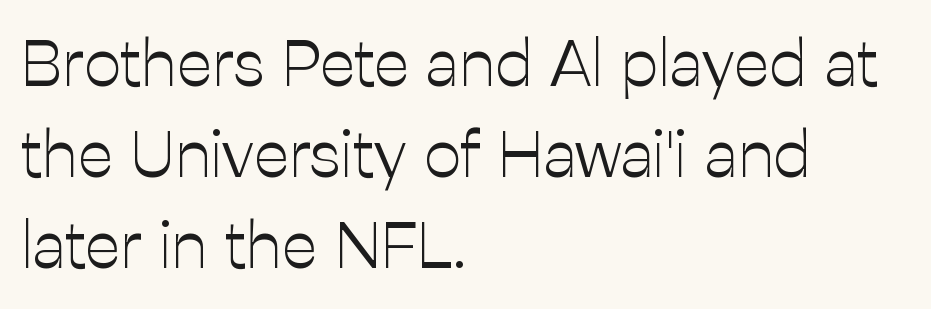
Q: Is the text bold? A: No.
Q: Is the text italic (slanted)? A: No, it is upright.
Q: Is the typeface a serif or a sans-serif typeface? A: Sans-serif.
Q: Is the text underlined? A: No.
Q: How is the paragraph aligned? A: Left-aligned.
Q: Is the spacing between letters normal or unusually wide? A: Normal.
Q: Is the spacing between lines tight, normal or loose? A: Normal.
Q: Width (condensed, normal, or wide)? A: Normal.
Q: Stroke contrast? A: Low.
Q: x-height? A: Medium.
Q: Monospaced? A: No.
